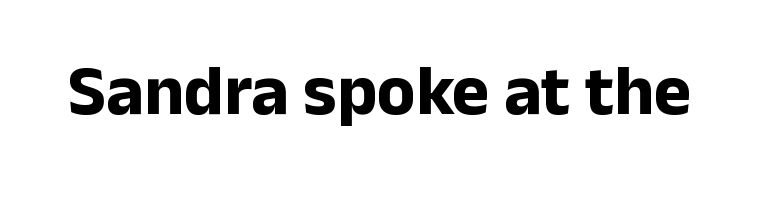
Q: Is the text bold? A: Yes.
Q: Is the text italic (slanted)? A: No, it is upright.
Q: Is the typeface a serif or a sans-serif typeface? A: Sans-serif.
Q: Is the text underlined? A: No.
Q: Is the spacing between letters normal or unusually wide? A: Normal.
Q: Width (condensed, normal, or wide)? A: Normal.
Q: Stroke contrast? A: Low.
Q: x-height? A: Medium.
Q: Monospaced? A: No.
